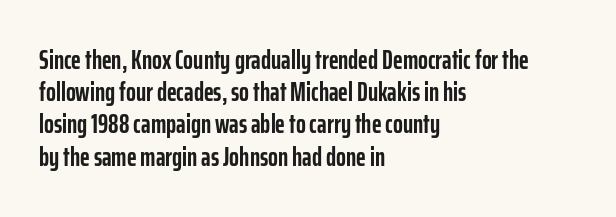
The image shows 26 px bold type, upright; set left-aligned, line spacing 1.24x, normal letter spacing, not underlined.
